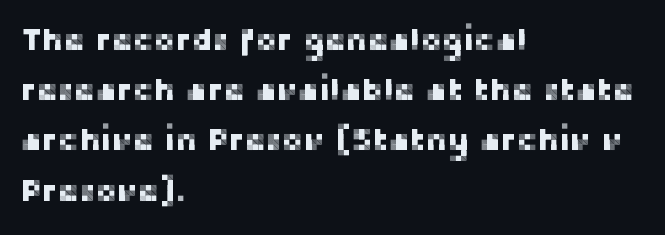
Do the characters align in a grid? No, the font is proportional. Style check: upright. You can tell from the bare stems that sans-serif type was used. This sample is left-justified, so line endings fall wherever the words run out. The gaps between neighbouring characters are ordinary and unremarkable. Interline gaps are of average width in this sample.
